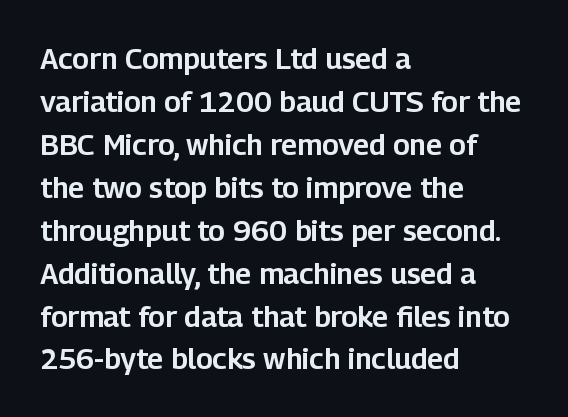
The image shows 29 px sans-serif type, upright; set left-aligned, normal line spacing (1.48x), normal letter spacing, not underlined; low stroke contrast and a medium x-height.
